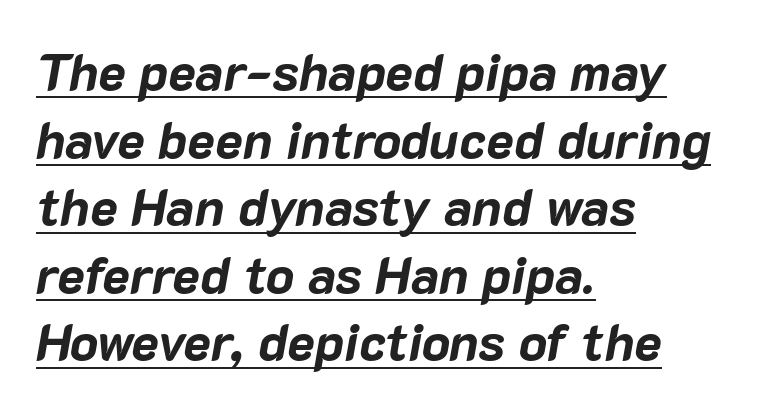
Nothing unusual about the tracking: characters are spaced as the font intends. Line starts are locked; line ends wander. The characters look thick and weighty, a clear bold. Do the characters align in a grid? No, the font is proportional.
